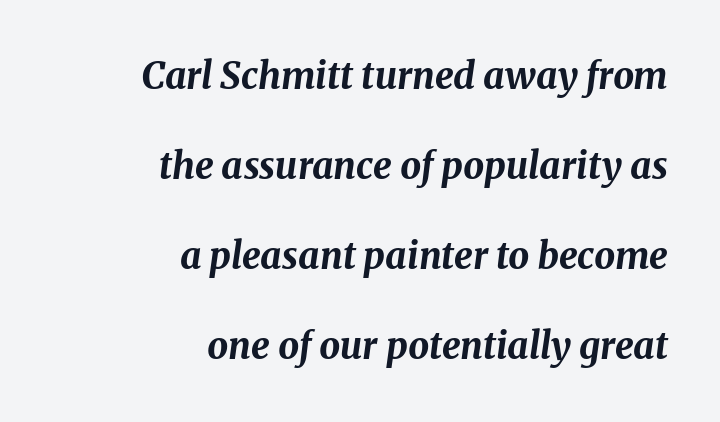
These lines are set flush right with a ragged left edge. Bare-footed words on every line. The passage shown is typed in a proportional face where columns would drift. Summary of weight: heavy, a full bold.
